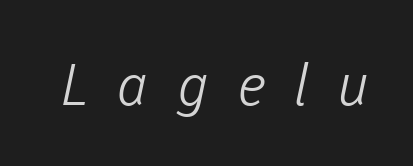
Do the characters align in a grid? No, the font is proportional. The gap between lines stays unmarked. The letterforms stand isolated, each surrounded by extra space. No extra ink here — the face is not bold. Observe the absence of serifs on each vertical stroke in this sample.
